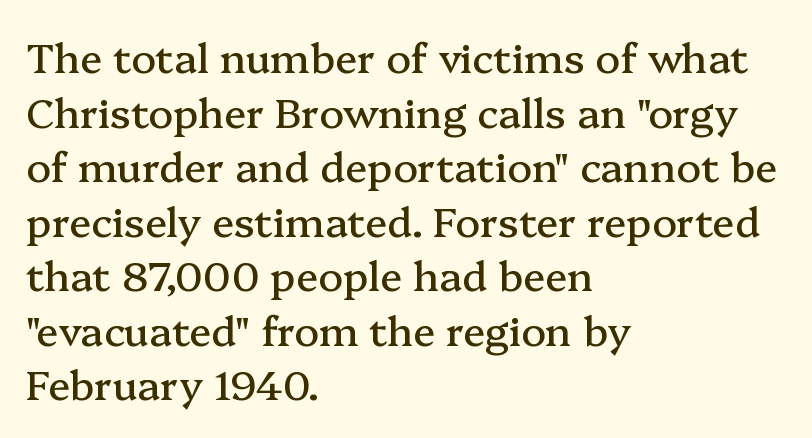
Q: Is the text italic (slanted)? A: No, it is upright.
Q: Is the typeface a serif or a sans-serif typeface? A: Serif.
Q: Is the text underlined? A: No.
Q: How is the paragraph aligned? A: Left-aligned.
Q: Is the spacing between letters normal or unusually wide? A: Normal.
Q: Is the spacing between lines tight, normal or loose? A: Normal.
Q: Width (condensed, normal, or wide)? A: Normal.
Q: Stroke contrast? A: Medium.
Q: x-height? A: Medium.
Q: Monospaced? A: No.
